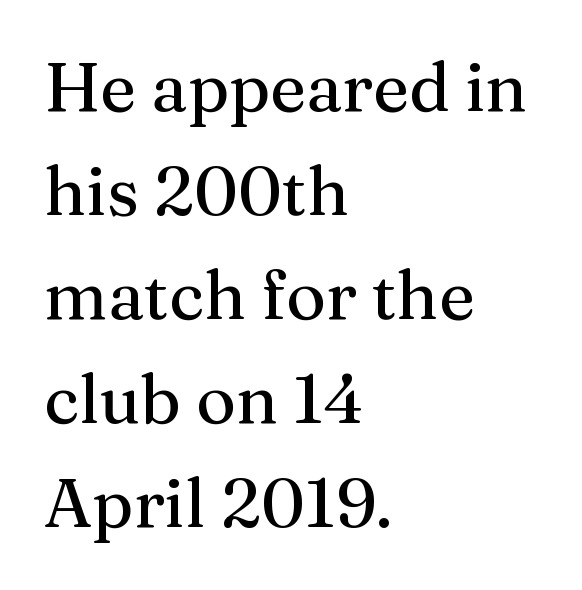
Q: Is the text italic (slanted)? A: No, it is upright.
Q: Is the typeface a serif or a sans-serif typeface? A: Serif.
Q: Is the text underlined? A: No.
Q: How is the paragraph aligned? A: Left-aligned.
Q: Is the spacing between letters normal or unusually wide? A: Normal.
Q: Is the spacing between lines tight, normal or loose? A: Normal.
Q: Width (condensed, normal, or wide)? A: Normal.
Q: Stroke contrast? A: Medium.
Q: x-height? A: Medium.
Q: Monospaced? A: No.
